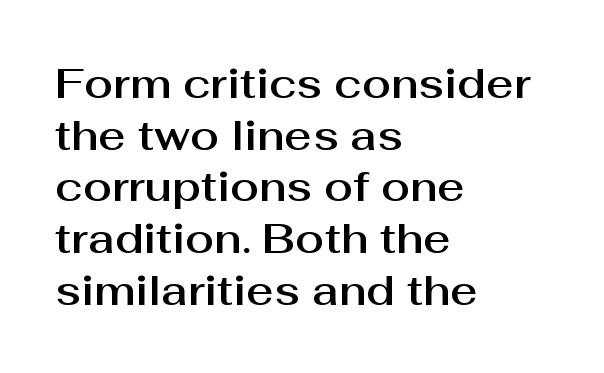
{"serif": "no", "italic": "no", "width": "normal", "stroke_contrast": "medium", "x_height": "medium", "monospaced": "no", "underline": "no", "align": "left", "line_spacing_ratio": 1.23, "letter_spacing": "normal", "letter_spacing_em": 0.0, "glyph_px": 42}
